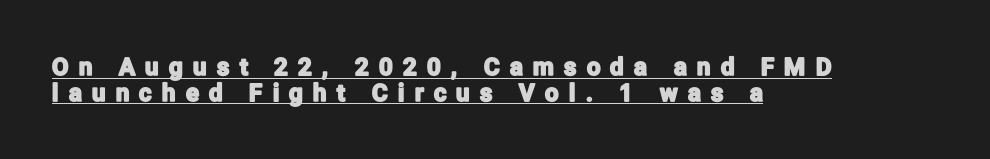
{"italic": "no", "underline": "yes", "align": "left", "line_spacing": "tight", "line_spacing_ratio": 1.08, "letter_spacing": "wide", "letter_spacing_em": 0.43, "glyph_px": 24}
